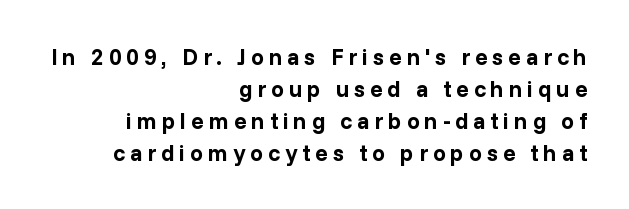
Q: Is the text bold? A: Yes.
Q: Is the text italic (slanted)? A: No, it is upright.
Q: Is the text underlined? A: No.
Q: How is the paragraph aligned? A: Right-aligned.
Q: Is the spacing between letters normal or unusually wide? A: Unusually wide.
Q: Is the spacing between lines tight, normal or loose? A: Normal.
